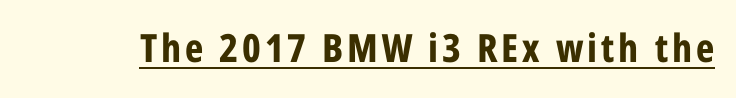
The letters are bold, with thick, heavy strokes. Style check: upright. These lines are composed in type without serifs. The typesetter has applied underlining to the passage shown.
